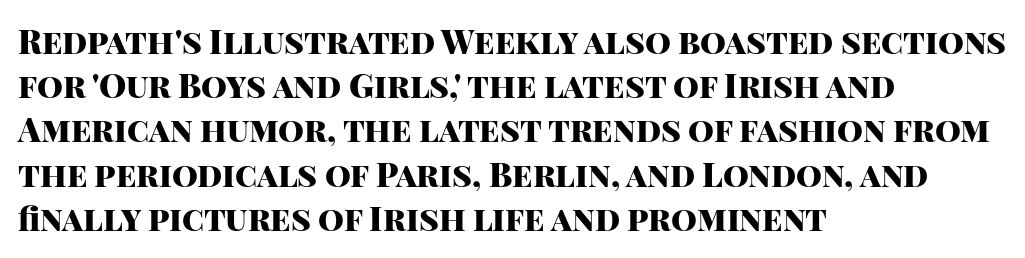
The image shows 33 px heavy sans-serif type, upright; set left-aligned, normal line spacing (1.34x), normal letter spacing, not underlined; high stroke contrast and a large x-height.
